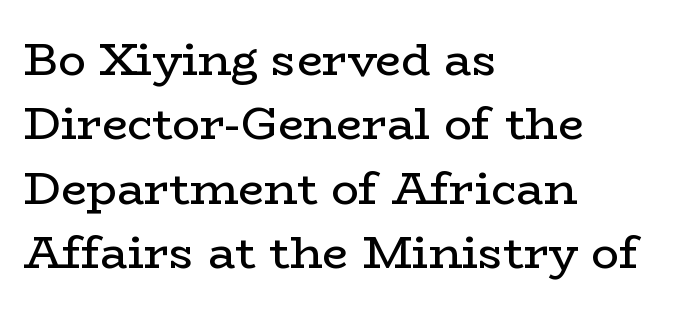
The image shows 46 px regular-weight, wide serif type, upright; set left-aligned, normal line spacing (1.4x), normal letter spacing, not underlined; low stroke contrast and a medium x-height.
